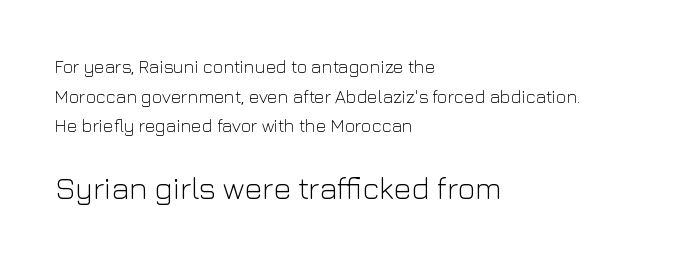
The image shows 31 px light sans-serif type, upright; set left-aligned, normal line spacing (1.65x), normal letter spacing, not underlined; the second (bottom) block is 1.72x larger; low stroke contrast and a medium x-height.
